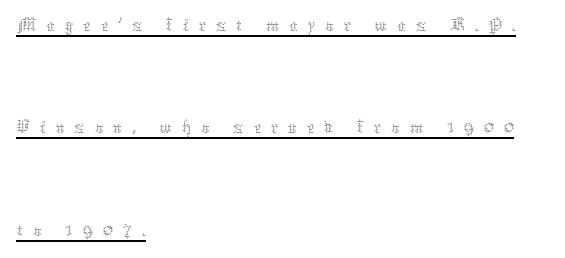
Q: Is the text bold? A: No.
Q: Is the text italic (slanted)? A: No, it is upright.
Q: Is the text underlined? A: Yes.
Q: How is the paragraph aligned? A: Left-aligned.
Q: Is the spacing between letters normal or unusually wide? A: Unusually wide.
Q: Is the spacing between lines tight, normal or loose? A: Loose.
Q: Width (condensed, normal, or wide)? A: Normal.
Q: Stroke contrast? A: Medium.
Q: x-height? A: Medium.
Q: Monospaced? A: No.
